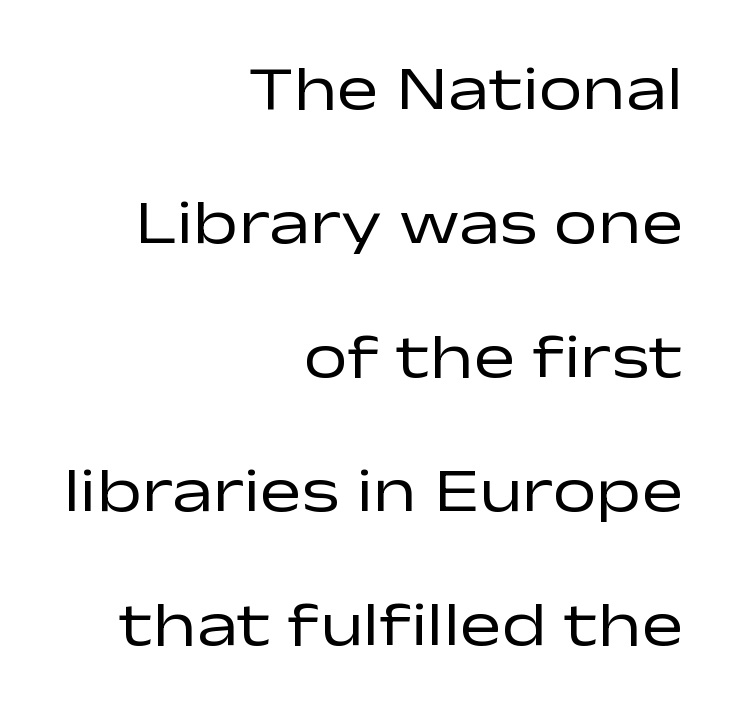
The letters look calm and open, with moderate or lighter stems. The block of text is sparse from top to bottom, with ample space between rows. You could call the tracking neutral — neither tight nor loose. The string is rendered with underlining switched off.
